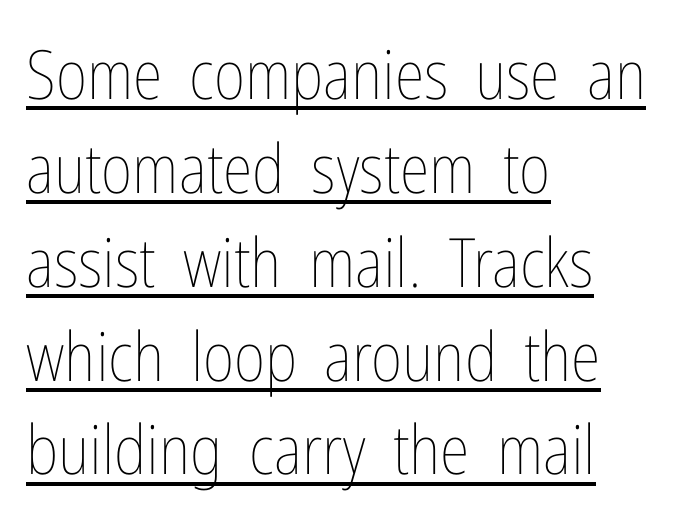
Q: Is the text bold? A: No.
Q: Is the text italic (slanted)? A: No, it is upright.
Q: Is the text underlined? A: Yes.
Q: How is the paragraph aligned? A: Left-aligned.
Q: Is the spacing between letters normal or unusually wide? A: Normal.
Q: Is the spacing between lines tight, normal or loose? A: Normal.
Q: Width (condensed, normal, or wide)? A: Condensed.
Q: Stroke contrast? A: Low.
Q: x-height? A: Medium.
Q: Monospaced? A: No.
